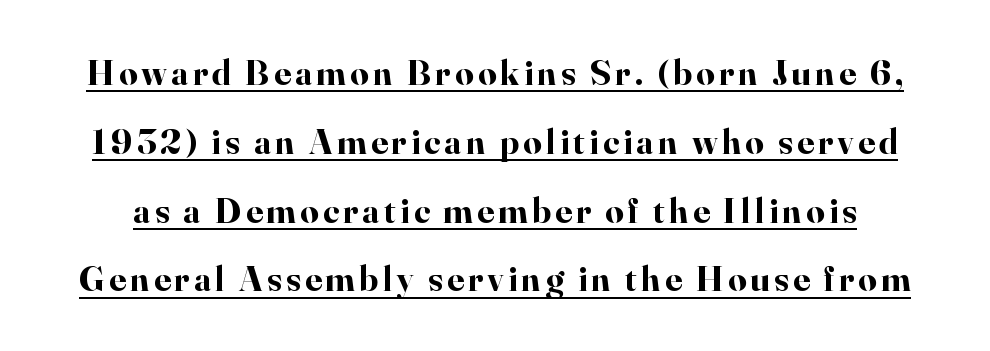
Q: Is the text bold? A: Yes.
Q: Is the text italic (slanted)? A: No, it is upright.
Q: Is the typeface a serif or a sans-serif typeface? A: Serif.
Q: Is the text underlined? A: Yes.
Q: Is the spacing between lines tight, normal or loose? A: Loose.
Q: Width (condensed, normal, or wide)? A: Normal.
Q: Stroke contrast? A: High.
Q: x-height? A: Small.
Q: Monospaced? A: No.
